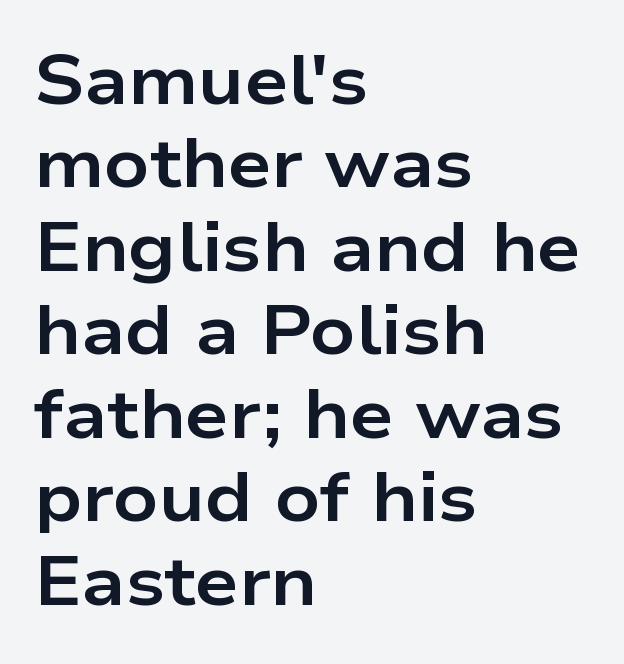
This sample uses an upright cut, with every glyph sitting square on the baseline. The designer went with a sans here, leaving each stem footless. The letters advance in unequal steps, a hallmark of proportional type. The strip under each line holds only bare page. Left-aligned paragraph, ragged on the right. The passage shown has conventional tracking throughout.
